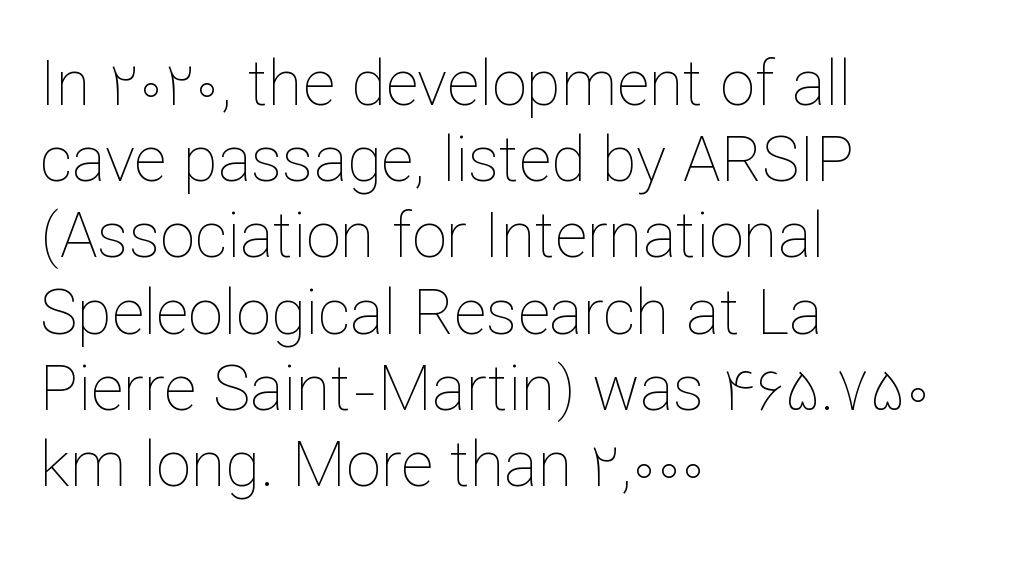
{"italic": "no", "bold": "no", "weight": "thin", "width": "normal", "stroke_contrast": "low", "x_height": "medium", "monospaced": "no", "underline": "no", "align": "left", "line_spacing_ratio": 1.21, "letter_spacing": "normal", "letter_spacing_em": 0.0, "glyph_px": 63}
